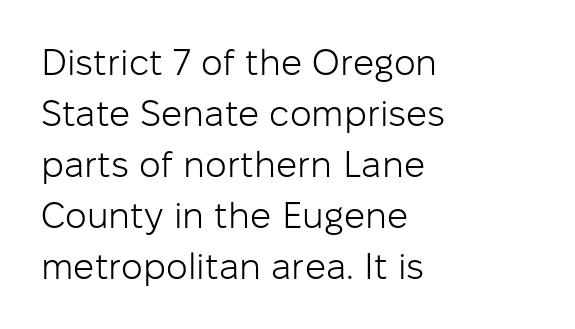
Posture: straight, roman, zero tilt. The face looks like a standard text weight, possibly lighter. Do the characters align in a grid? No, the font is proportional. Just letters on the line, the space beneath them empty. This sample keeps an unexceptional amount of space between lines.
